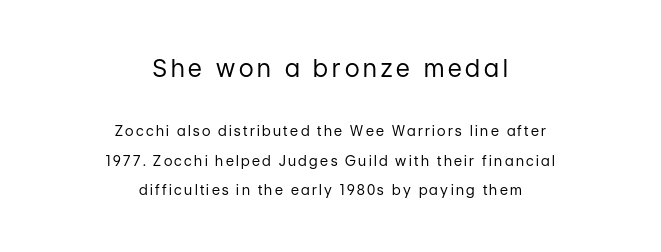
{"italic": "no", "bold": "no", "underline": "no", "align": "center", "line_spacing": "loose", "line_spacing_ratio": 2.09, "larger_block": "first", "size_ratio": 1.71, "glyph_px": 24}
